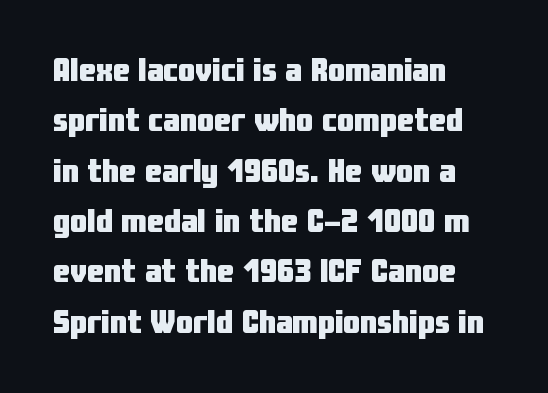
The image shows 34 px heavy, condensed sans-serif type, upright; set left-aligned, normal line spacing (1.48x), normal letter spacing, not underlined; low stroke contrast and a medium x-height.
